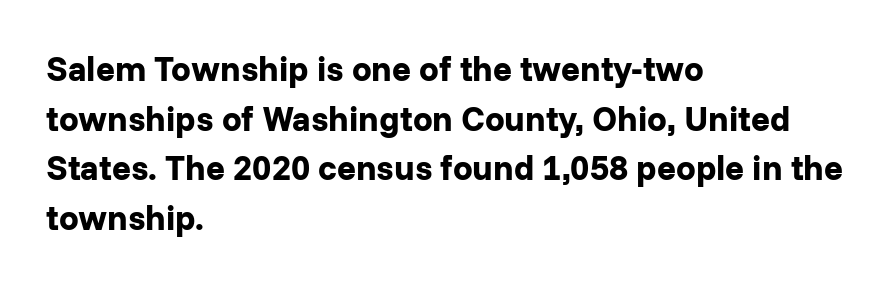
Q: Is the text bold? A: Yes.
Q: Is the text italic (slanted)? A: No, it is upright.
Q: Is the typeface a serif or a sans-serif typeface? A: Sans-serif.
Q: Is the text underlined? A: No.
Q: How is the paragraph aligned? A: Left-aligned.
Q: Is the spacing between letters normal or unusually wide? A: Normal.
Q: Is the spacing between lines tight, normal or loose? A: Normal.
Q: Width (condensed, normal, or wide)? A: Normal.
Q: Stroke contrast? A: Low.
Q: x-height? A: Medium.
Q: Monospaced? A: No.
